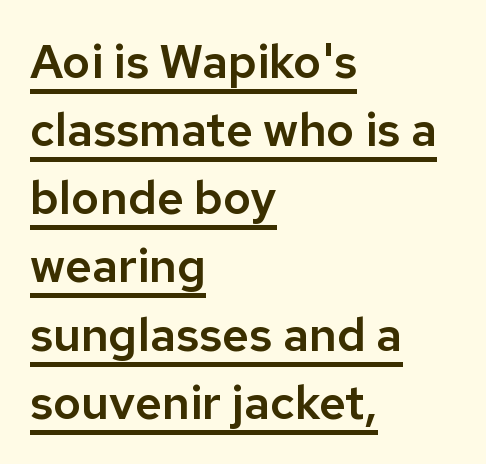
{"serif": "no", "italic": "no", "width": "normal", "stroke_contrast": "low", "x_height": "medium", "monospaced": "no", "underline": "yes", "align": "left", "line_spacing": "normal", "line_spacing_ratio": 1.45, "letter_spacing": "normal", "letter_spacing_em": 0.0, "glyph_px": 47}
